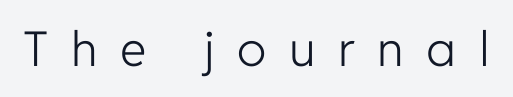
{"serif": "no", "italic": "no", "bold": "no", "weight": "light", "width": "normal", "stroke_contrast": "low", "x_height": "medium", "monospaced": "no", "underline": "no", "letter_spacing": "wide", "letter_spacing_em": 0.47, "glyph_px": 48}
